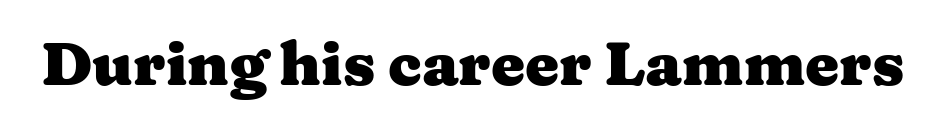
{"serif": "yes", "italic": "no", "bold": "yes", "weight": "heavy", "width": "wide", "stroke_contrast": "medium", "x_height": "medium", "monospaced": "no", "underline": "no", "letter_spacing": "normal", "letter_spacing_em": 0.0, "glyph_px": 61}
